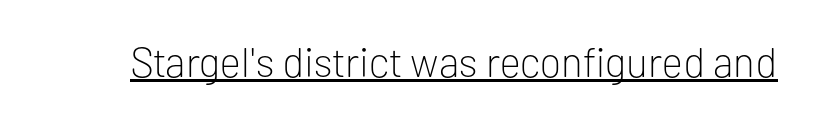
{"serif": "no", "italic": "no", "bold": "no", "weight": "light", "width": "normal", "stroke_contrast": "low", "x_height": "medium", "monospaced": "no", "underline": "yes", "letter_spacing": "normal", "letter_spacing_em": 0.0, "glyph_px": 41}
